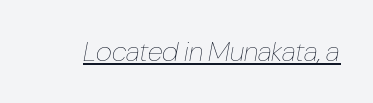
The image shows 28 px thin, condensed type, italic (leaning right); set normal letter spacing, underlined; low stroke contrast and a medium x-height.
